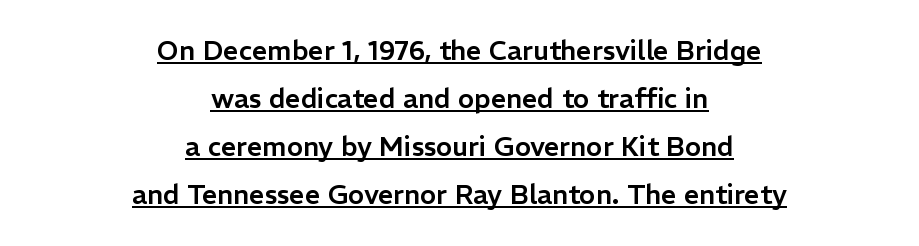
The letters stand upright; this is a roman face. The rendering uses the underline text-decoration. Notice how the passage keeps no hard edge, just a central spine. Compared with typical body copy, the letter spacing here is the same.
